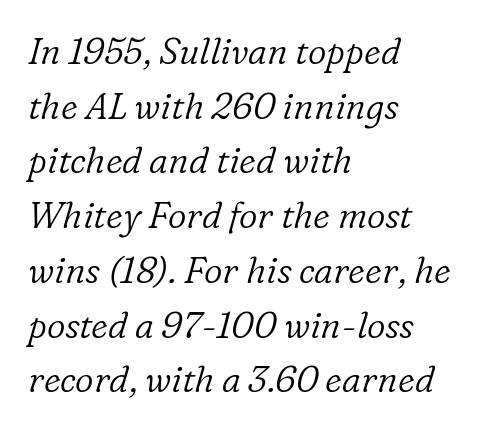
Q: Is the text bold? A: No.
Q: Is the text italic (slanted)? A: Yes, it leans right by about 16 degrees.
Q: Is the typeface a serif or a sans-serif typeface? A: Serif.
Q: Is the text underlined? A: No.
Q: How is the paragraph aligned? A: Left-aligned.
Q: Is the spacing between letters normal or unusually wide? A: Normal.
Q: Is the spacing between lines tight, normal or loose? A: Normal.
Q: Width (condensed, normal, or wide)? A: Normal.
Q: Stroke contrast? A: Low.
Q: x-height? A: Medium.
Q: Monospaced? A: No.
